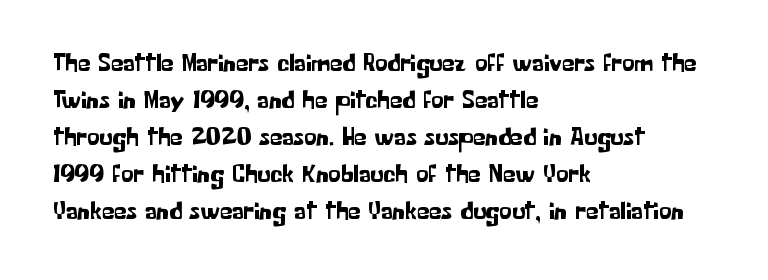
The image shows 25 px text type, upright; set left-aligned, normal line spacing (1.48x), normal letter spacing, not underlined.
